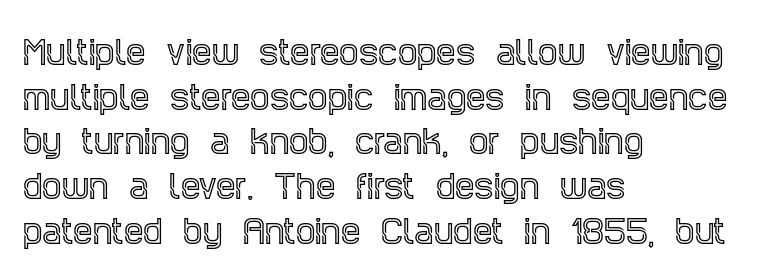
Q: Is the text italic (slanted)? A: No, it is upright.
Q: Is the typeface a serif or a sans-serif typeface? A: Serif.
Q: Is the text underlined? A: No.
Q: How is the paragraph aligned? A: Left-aligned.
Q: Is the spacing between letters normal or unusually wide? A: Normal.
Q: Is the spacing between lines tight, normal or loose? A: Normal.
Q: Width (condensed, normal, or wide)? A: Condensed.
Q: x-height? A: Large.
Q: Monospaced? A: No.
